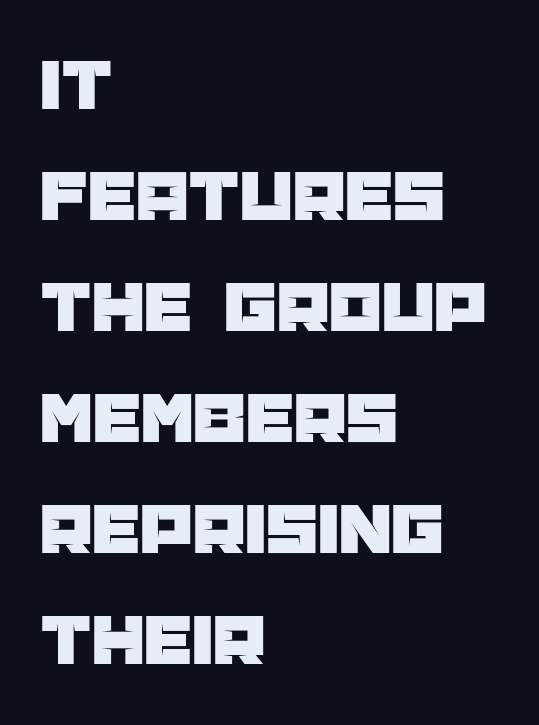
Q: Is the text italic (slanted)? A: No, it is upright.
Q: Is the typeface a serif or a sans-serif typeface? A: Sans-serif.
Q: Is the text underlined? A: No.
Q: How is the paragraph aligned? A: Left-aligned.
Q: Is the spacing between letters normal or unusually wide? A: Normal.
Q: Is the spacing between lines tight, normal or loose? A: Normal.
Q: Width (condensed, normal, or wide)? A: Normal.
Q: Stroke contrast? A: Low.
Q: x-height? A: Large.
Q: Monospaced? A: No.
